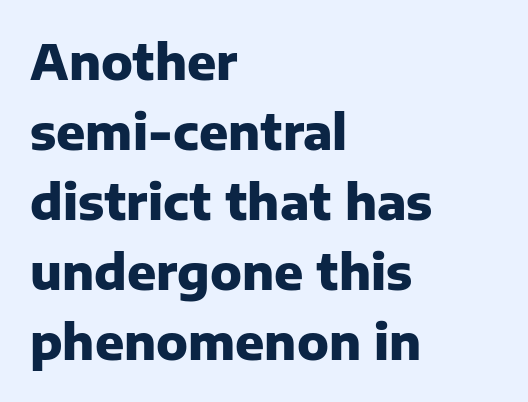
{"serif": "no", "italic": "no", "bold": "yes", "weight": "heavy", "width": "normal", "stroke_contrast": "low", "x_height": "medium", "monospaced": "no", "underline": "no", "align": "left", "line_spacing": "normal", "line_spacing_ratio": 1.46, "letter_spacing": "normal", "letter_spacing_em": 0.0, "glyph_px": 48}
